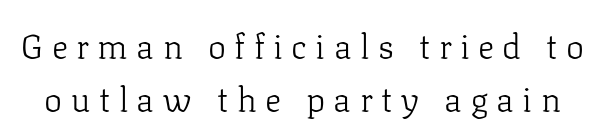
{"serif": "yes", "italic": "no", "bold": "no", "weight": "light", "width": "normal", "stroke_contrast": "low", "x_height": "medium", "monospaced": "no", "underline": "no", "line_spacing": "normal", "line_spacing_ratio": 1.56, "letter_spacing": "wide", "letter_spacing_em": 0.25, "glyph_px": 34}
